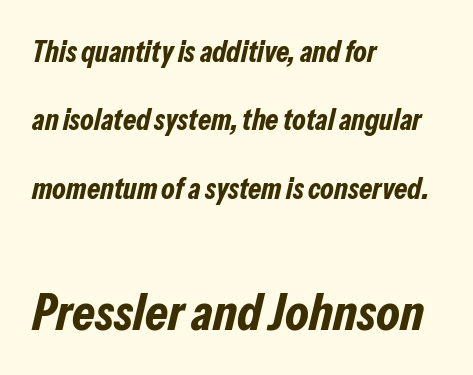
{"italic": "yes", "lean": "right", "slant_degrees": 13, "bold": "yes", "weight": "bold", "width": "condensed", "stroke_contrast": "low", "x_height": "medium", "monospaced": "no", "underline": "no", "align": "left", "line_spacing": "loose", "line_spacing_ratio": 2.28, "letter_spacing": "normal", "letter_spacing_em": 0.0, "larger_block": "second", "size_ratio": 1.73, "glyph_px": 52}
